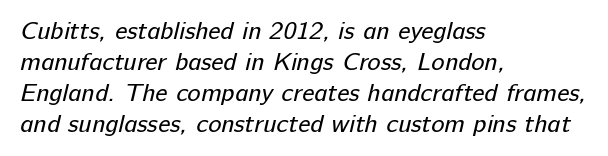
The image shows 25 px text type; set left-aligned, line spacing 1.24x, normal letter spacing, not underlined.
